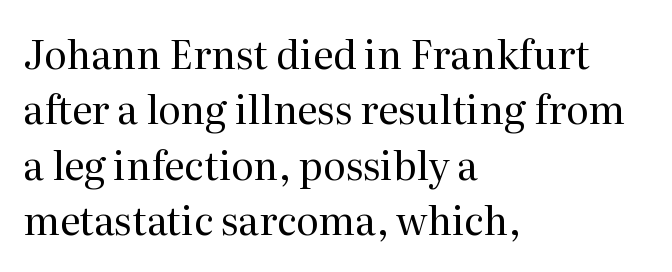
The image shows 39 px regular-weight serif type, upright; set left-aligned, normal line spacing (1.42x), normal letter spacing, not underlined; medium stroke contrast and a medium x-height.
